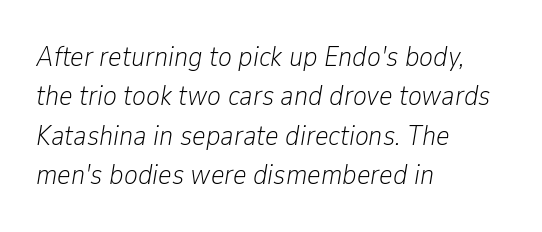
The designer left line spacing at the default. All the whitespace from short lines collects on the right. The rendering applies a slant to the glyphs. This rendering leaves character spacing at its baseline value.
